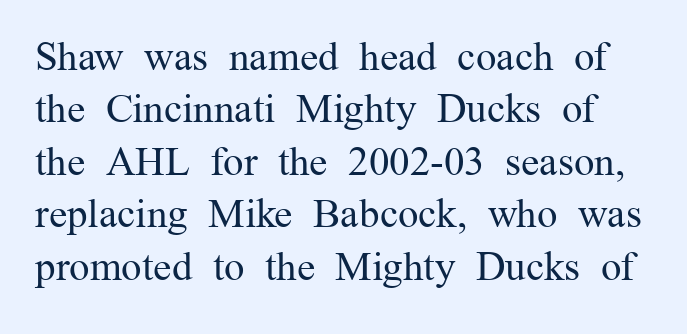
Q: Is the text bold? A: No.
Q: Is the text italic (slanted)? A: No, it is upright.
Q: Is the typeface a serif or a sans-serif typeface? A: Serif.
Q: Is the text underlined? A: No.
Q: Is the spacing between letters normal or unusually wide? A: Normal.
Q: Is the spacing between lines tight, normal or loose? A: Normal.
Q: Width (condensed, normal, or wide)? A: Normal.
Q: Stroke contrast? A: Medium.
Q: x-height? A: Medium.
Q: Monospaced? A: No.
